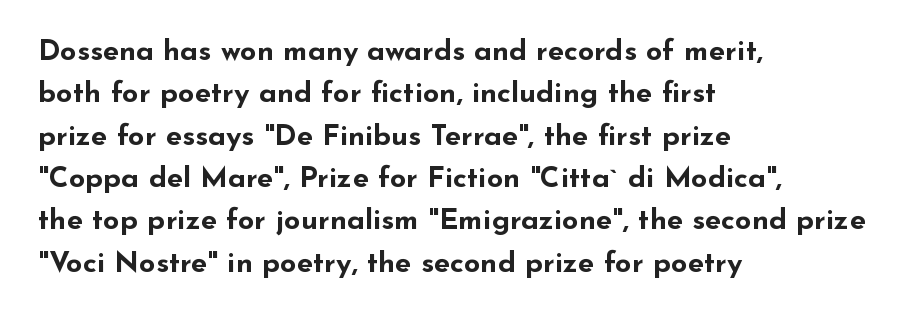
{"serif": "no", "italic": "no", "bold": "yes", "weight": "bold", "width": "wide", "stroke_contrast": "low", "x_height": "small", "monospaced": "no", "underline": "no", "align": "left", "line_spacing": "normal", "line_spacing_ratio": 1.46, "letter_spacing": "normal", "letter_spacing_em": 0.0, "glyph_px": 29}
